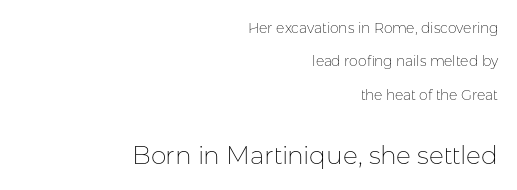
Q: Is the text bold? A: No.
Q: Is the text italic (slanted)? A: No, it is upright.
Q: Is the text underlined? A: No.
Q: How is the paragraph aligned? A: Right-aligned.
Q: Is the spacing between letters normal or unusually wide? A: Normal.
Q: Is the spacing between lines tight, normal or loose? A: Loose.
Q: Which block of text is set in a larger size, the first (top) or the second (bottom)? A: The second (bottom) one.
